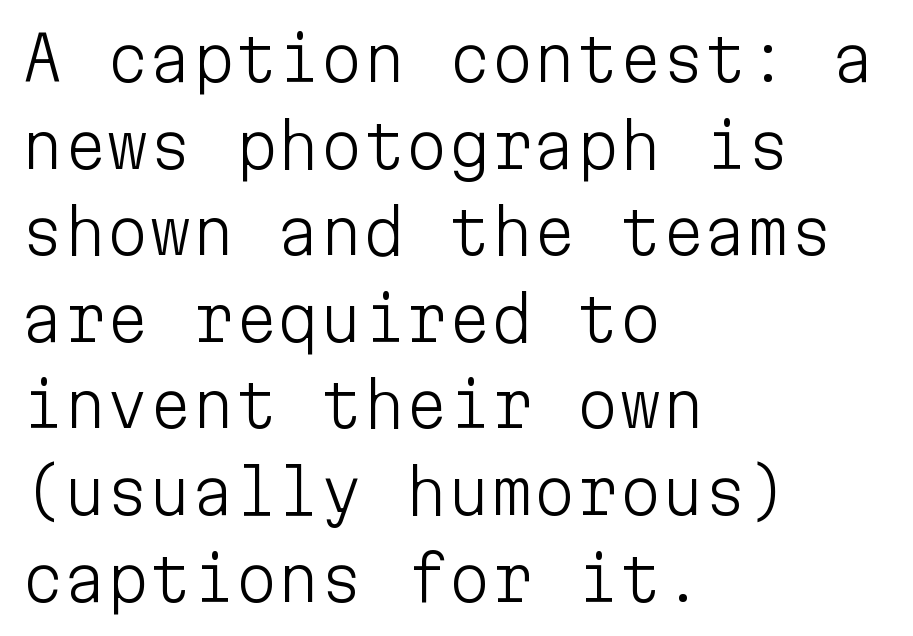
Q: Is the text bold? A: No.
Q: Is the text italic (slanted)? A: No, it is upright.
Q: Is the typeface a serif or a sans-serif typeface? A: Sans-serif.
Q: Is the text underlined? A: No.
Q: How is the paragraph aligned? A: Left-aligned.
Q: Is the spacing between letters normal or unusually wide? A: Normal.
Q: Is the spacing between lines tight, normal or loose? A: Normal.
Q: Width (condensed, normal, or wide)? A: Normal.
Q: Stroke contrast? A: Low.
Q: x-height? A: Medium.
Q: Monospaced? A: Yes.
